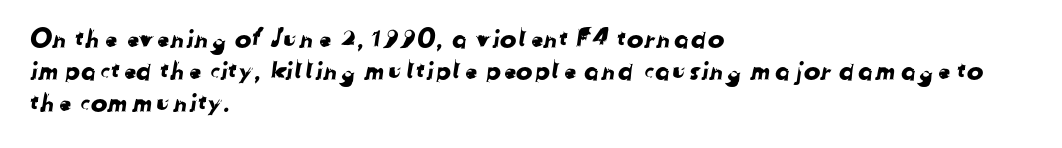
Q: Is the text underlined? A: No.
Q: How is the paragraph aligned? A: Left-aligned.
Q: Is the spacing between letters normal or unusually wide? A: Normal.
Q: Is the spacing between lines tight, normal or loose? A: Normal.
